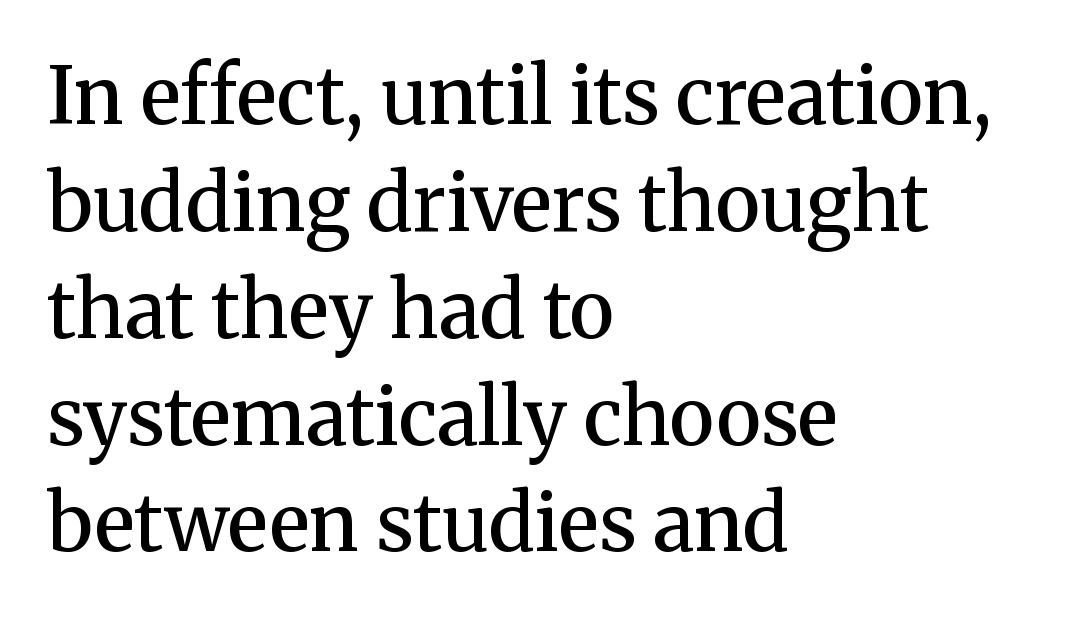
A roman cut, with each character standing at attention. You could not count columns in this text — the font is proportionally spaced. Horizontal bands of white between lines are of average thickness. Bare-footed words on every line. Standard letterfit; no display-style spreading of the glyphs.
